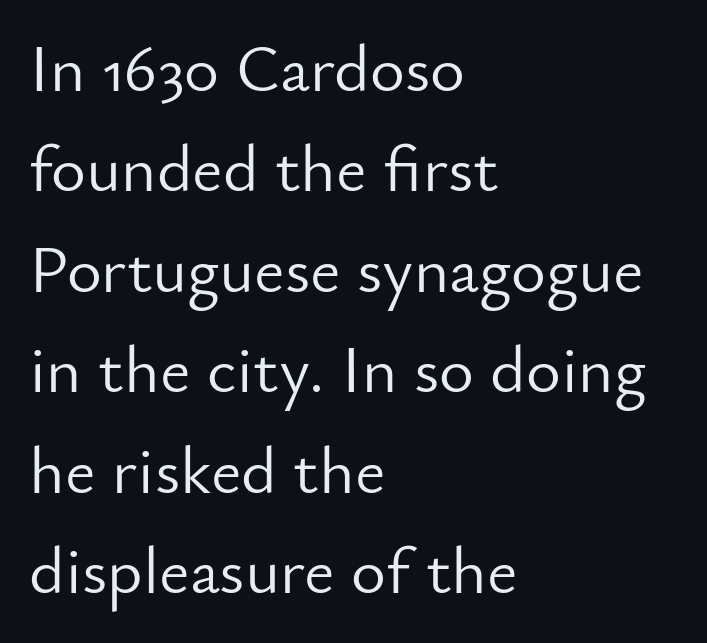
The image shows 67 px light sans-serif type, upright; set left-aligned, normal line spacing (1.5x), normal letter spacing, not underlined; low stroke contrast and a small x-height.
